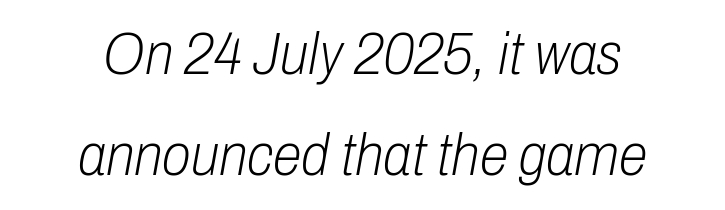
Default kerning and tracking; the words read as compact shapes. One-word summary of the alignment: center. Just letters on the line, the space beneath them empty. This is not heavy type; no bold has been used.
